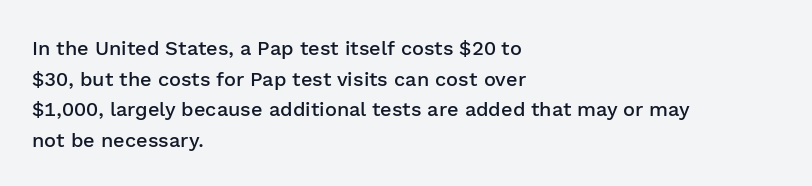
The image shows 20 px text type, upright; set left-aligned, normal line spacing (1.53x), normal letter spacing, not underlined.
